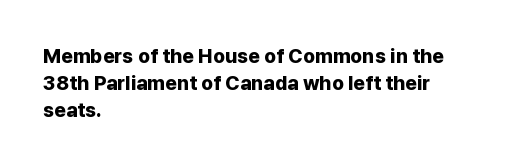
Q: Is the text bold? A: Yes.
Q: Is the text italic (slanted)? A: No, it is upright.
Q: Is the text underlined? A: No.
Q: How is the paragraph aligned? A: Left-aligned.
Q: Is the spacing between letters normal or unusually wide? A: Normal.
Q: Is the spacing between lines tight, normal or loose? A: Normal.
